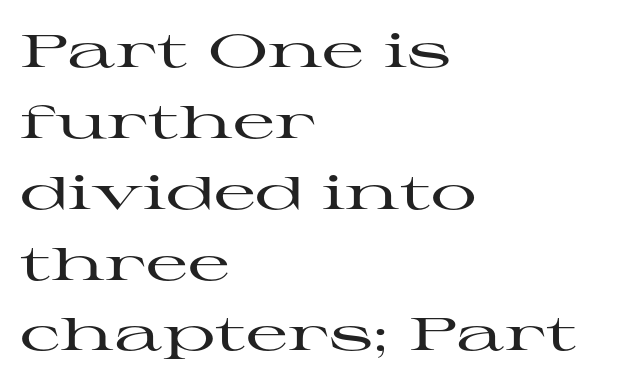
Character widths vary here, with narrow letters taking less room than wide ones. The line-height multiplier appears to be the usual default. The typesetter chose a ragged-right arrangement here. The rendering keeps characters at their native spacing. Classification — serif.
